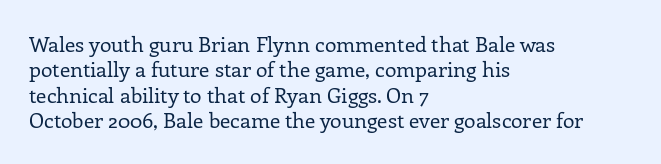
A bare baseline throughout the passage. Line beginnings align vertically; line endings do not. This sample uses plain, unmodified letter spacing. Posture: straight, roman, zero tilt. Is this a heavy cut? Hardly; it is regular or lighter.
